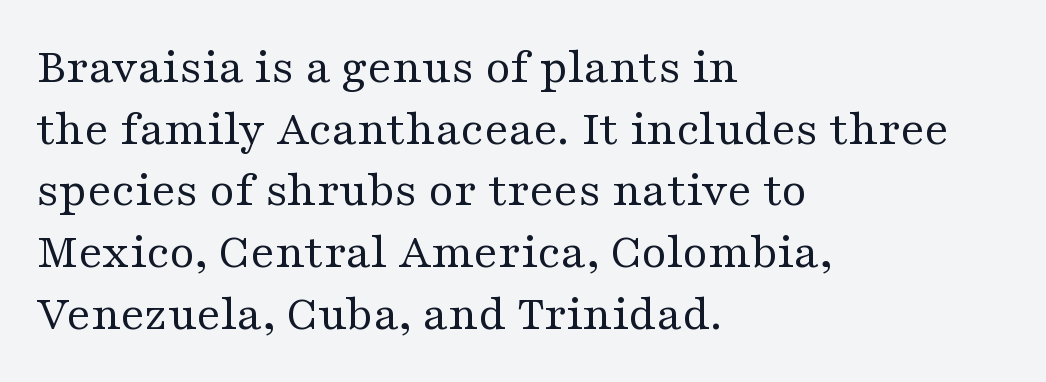
Q: Is the text bold? A: No.
Q: Is the text italic (slanted)? A: No, it is upright.
Q: Is the typeface a serif or a sans-serif typeface? A: Serif.
Q: Is the text underlined? A: No.
Q: How is the paragraph aligned? A: Left-aligned.
Q: Is the spacing between letters normal or unusually wide? A: Normal.
Q: Width (condensed, normal, or wide)? A: Wide.
Q: Stroke contrast? A: Medium.
Q: x-height? A: Medium.
Q: Monospaced? A: No.
